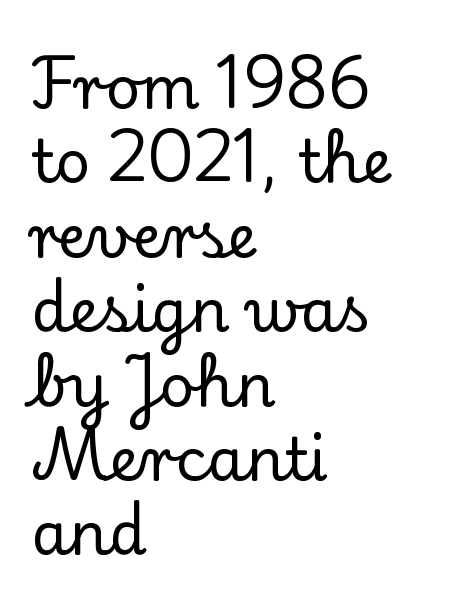
The image shows 60 px serif type, upright; set left-aligned, line spacing 1.24x, normal letter spacing, not underlined; low stroke contrast and a small x-height.
